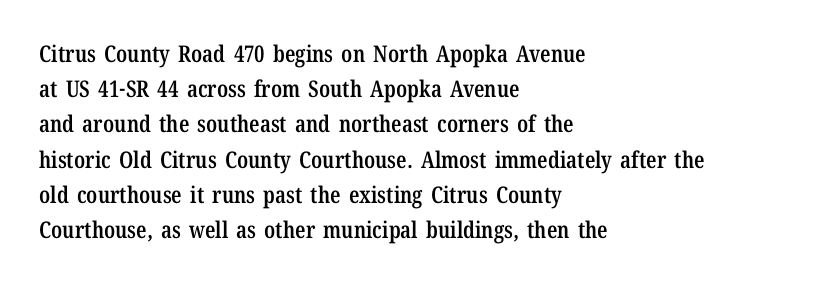
The image shows 23 px text type, upright; set left-aligned, normal line spacing (1.53x), normal letter spacing, not underlined.
